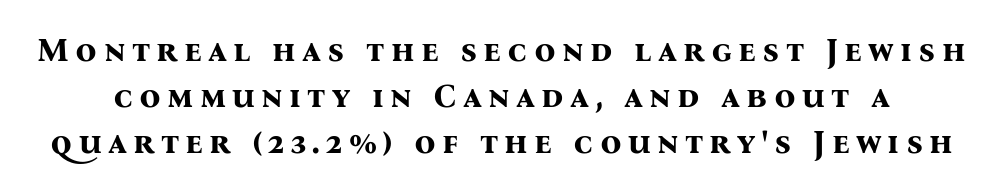
Q: Is the text bold? A: Yes.
Q: Is the text italic (slanted)? A: No, it is upright.
Q: Is the typeface a serif or a sans-serif typeface? A: Serif.
Q: Is the text underlined? A: No.
Q: Is the spacing between lines tight, normal or loose? A: Normal.
Q: Width (condensed, normal, or wide)? A: Normal.
Q: Stroke contrast? A: Medium.
Q: x-height? A: Medium.
Q: Monospaced? A: No.
